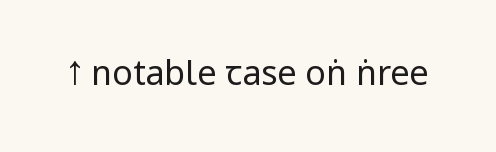
The image shows 34 px regular-weight, condensed sans-serif type, upright; set normal letter spacing, not underlined; low stroke contrast and a large x-height.
